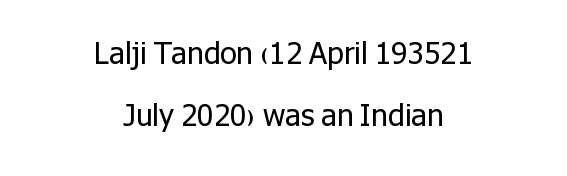
Q: Is the text bold? A: No.
Q: Is the text italic (slanted)? A: No, it is upright.
Q: Is the typeface a serif or a sans-serif typeface? A: Sans-serif.
Q: Is the text underlined? A: No.
Q: How is the paragraph aligned? A: Centered.
Q: Is the spacing between letters normal or unusually wide? A: Normal.
Q: Is the spacing between lines tight, normal or loose? A: Loose.
Q: Width (condensed, normal, or wide)? A: Normal.
Q: Stroke contrast? A: Low.
Q: x-height? A: Medium.
Q: Monospaced? A: No.
